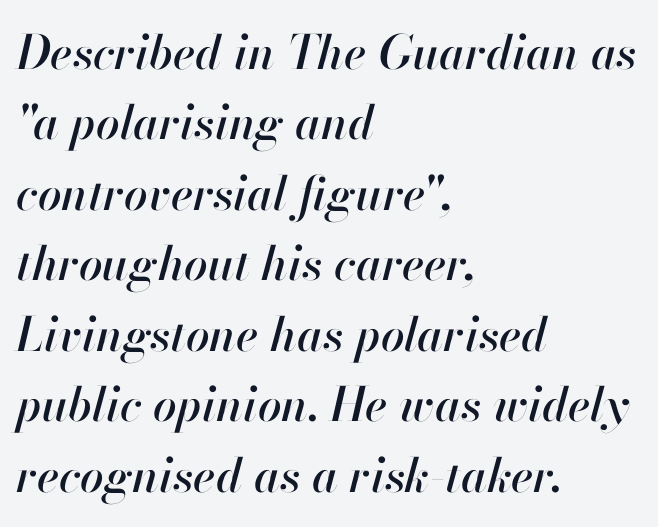
{"italic": "yes", "lean": "right", "slant_degrees": 13, "width": "normal", "stroke_contrast": "high", "x_height": "small", "monospaced": "no", "underline": "no", "align": "left", "line_spacing": "normal", "line_spacing_ratio": 1.5, "letter_spacing": "normal", "letter_spacing_em": 0.0, "glyph_px": 47}
